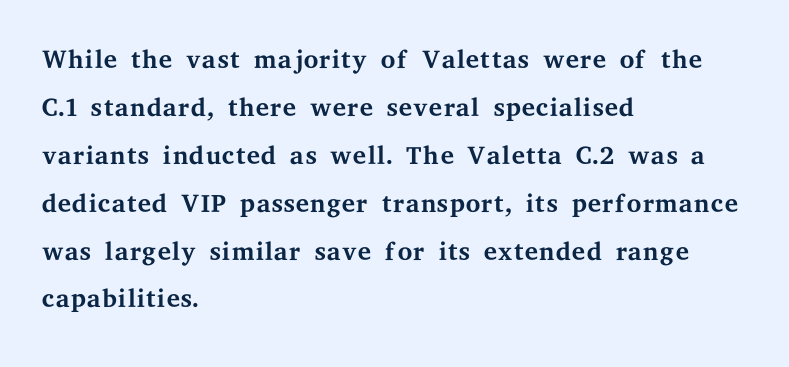
Q: Is the text bold? A: No.
Q: Is the text italic (slanted)? A: No, it is upright.
Q: Is the typeface a serif or a sans-serif typeface? A: Serif.
Q: Is the text underlined? A: No.
Q: How is the paragraph aligned? A: Left-aligned.
Q: Is the spacing between letters normal or unusually wide? A: Normal.
Q: Is the spacing between lines tight, normal or loose? A: Normal.
Q: Width (condensed, normal, or wide)? A: Wide.
Q: Stroke contrast? A: Medium.
Q: x-height? A: Medium.
Q: Monospaced? A: No.
